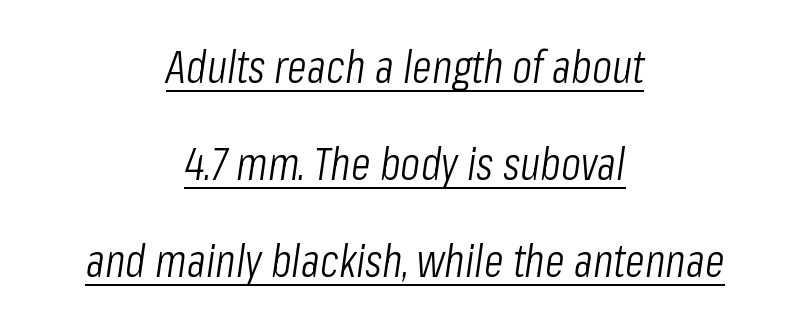
{"italic": "yes", "lean": "right", "slant_degrees": 8, "bold": "no", "weight": "light", "width": "condensed", "stroke_contrast": "low", "x_height": "medium", "monospaced": "no", "underline": "yes", "align": "center", "line_spacing": "loose", "line_spacing_ratio": 2.11, "letter_spacing": "normal", "letter_spacing_em": 0.0, "glyph_px": 46}
